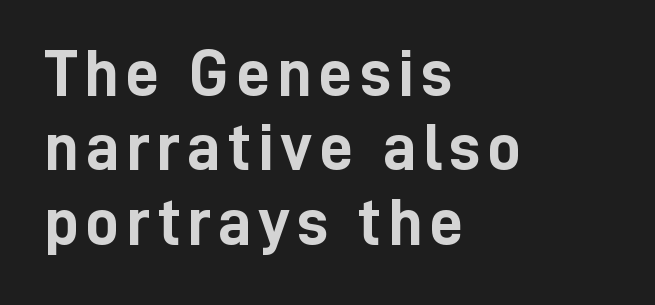
The image shows 67 px semibold, condensed sans-serif type, upright; set left-aligned, tight line spacing (1.11x), not underlined; low stroke contrast and a medium x-height.
